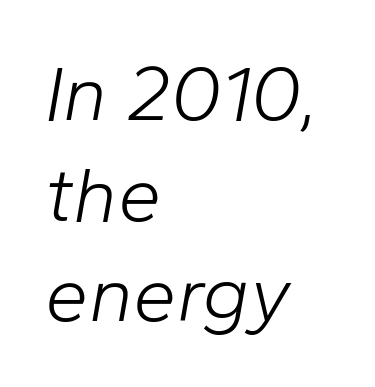
Q: Is the text bold? A: No.
Q: Is the text italic (slanted)? A: Yes, it leans right by about 10 degrees.
Q: Is the text underlined? A: No.
Q: How is the paragraph aligned? A: Left-aligned.
Q: Is the spacing between letters normal or unusually wide? A: Normal.
Q: Is the spacing between lines tight, normal or loose? A: Normal.
Q: Width (condensed, normal, or wide)? A: Normal.
Q: Stroke contrast? A: Low.
Q: x-height? A: Medium.
Q: Monospaced? A: No.
